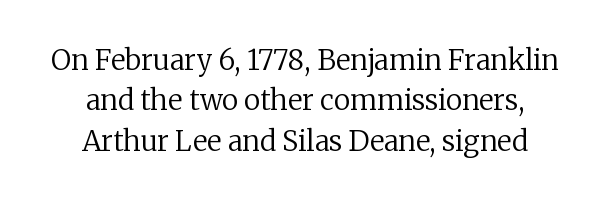
Q: Is the text bold? A: No.
Q: Is the text italic (slanted)? A: No, it is upright.
Q: Is the typeface a serif or a sans-serif typeface? A: Serif.
Q: Is the text underlined? A: No.
Q: How is the paragraph aligned? A: Centered.
Q: Is the spacing between letters normal or unusually wide? A: Normal.
Q: Is the spacing between lines tight, normal or loose? A: Normal.
Q: Width (condensed, normal, or wide)? A: Normal.
Q: Stroke contrast? A: Low.
Q: x-height? A: Medium.
Q: Monospaced? A: No.
